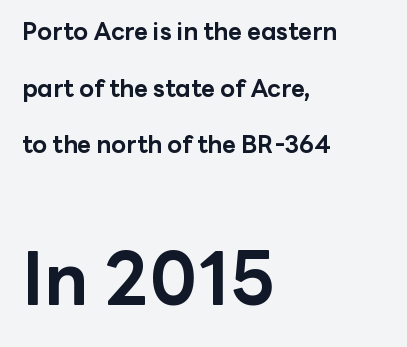
Q: Is the text bold? A: Yes.
Q: Is the text italic (slanted)? A: No, it is upright.
Q: Is the typeface a serif or a sans-serif typeface? A: Sans-serif.
Q: Is the text underlined? A: No.
Q: How is the paragraph aligned? A: Left-aligned.
Q: Is the spacing between letters normal or unusually wide? A: Normal.
Q: Is the spacing between lines tight, normal or loose? A: Loose.
Q: Which block of text is set in a larger size, the first (top) or the second (bottom)? A: The second (bottom) one.
Q: Width (condensed, normal, or wide)? A: Normal.
Q: Stroke contrast? A: Low.
Q: x-height? A: Medium.
Q: Monospaced? A: No.
